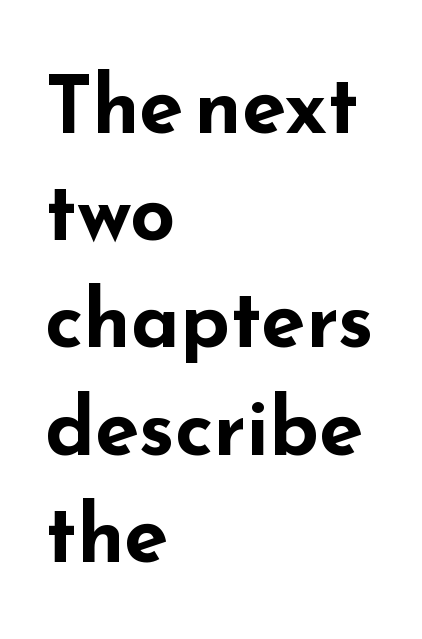
Q: Is the text bold? A: Yes.
Q: Is the text italic (slanted)? A: No, it is upright.
Q: Is the typeface a serif or a sans-serif typeface? A: Sans-serif.
Q: Is the text underlined? A: No.
Q: How is the paragraph aligned? A: Left-aligned.
Q: Is the spacing between letters normal or unusually wide? A: Normal.
Q: Is the spacing between lines tight, normal or loose? A: Normal.
Q: Width (condensed, normal, or wide)? A: Wide.
Q: Stroke contrast? A: Low.
Q: x-height? A: Small.
Q: Monospaced? A: No.
